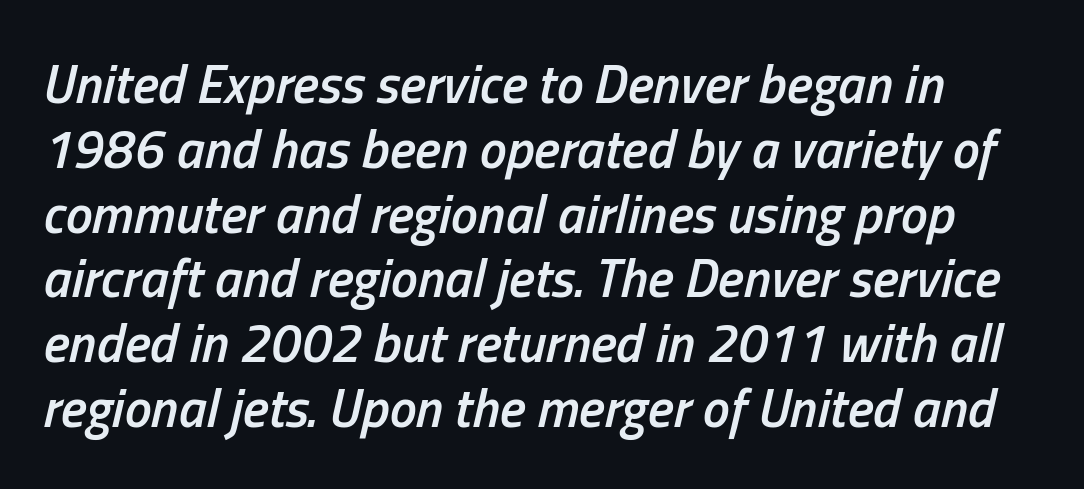
{"italic": "yes", "lean": "right", "slant_degrees": 13, "bold": "semi", "weight": "semibold", "width": "condensed", "stroke_contrast": "low", "x_height": "medium", "monospaced": "no", "underline": "no", "align": "left", "line_spacing_ratio": 1.2, "letter_spacing": "normal", "letter_spacing_em": 0.0, "glyph_px": 54}
